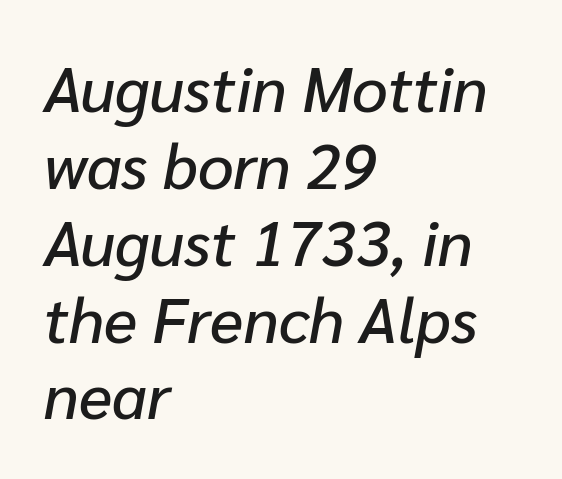
Spacing verdict: proportional, widths tailored to each character. The glyphs are unaccompanied by any horizontal stroke below them. Alignment: flush left. Default kerning and tracking; the words read as compact shapes. Slanted lettering throughout.
